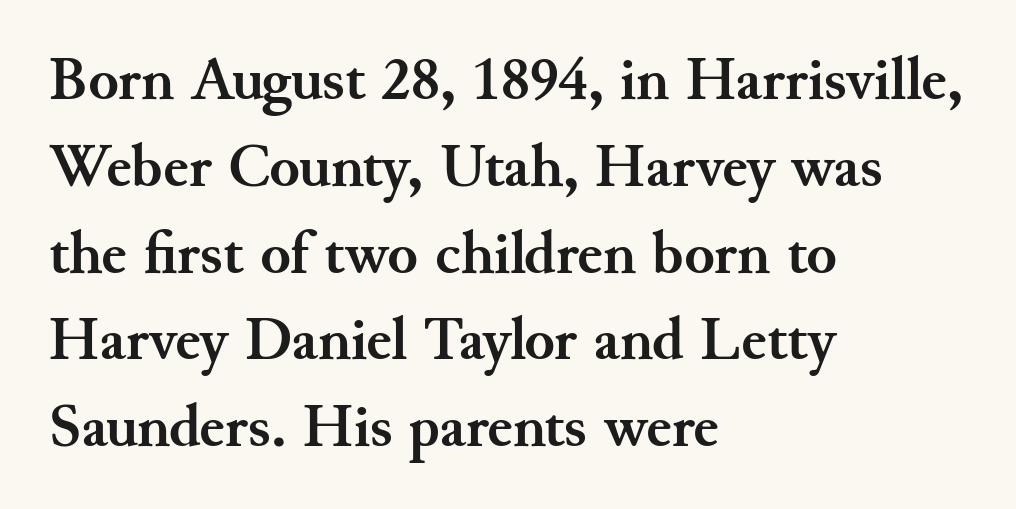
Whoever set this chose a conventional vertical rhythm. Spacing verdict: proportional, widths tailored to each character. The sample has been set heavy, in full bold. The face used here is seriffed, in the tradition of book romans.
